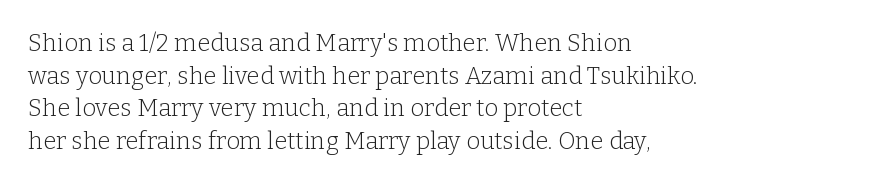
{"italic": "no", "bold": "no", "underline": "no", "align": "left", "line_spacing": "normal", "line_spacing_ratio": 1.36, "letter_spacing": "normal", "letter_spacing_em": 0.0, "glyph_px": 24}
